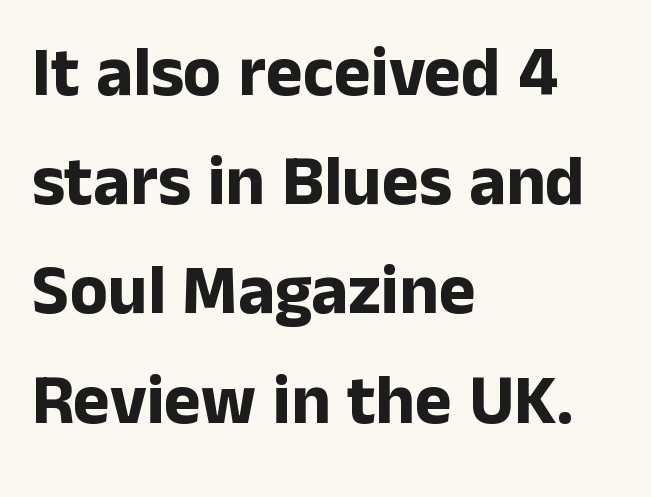
The image shows 70 px bold sans-serif type, upright; set left-aligned, normal line spacing (1.56x), normal letter spacing, not underlined; low stroke contrast and a medium x-height.
